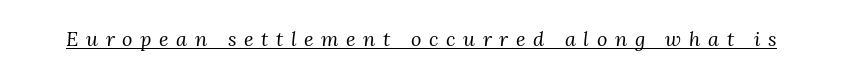
Q: Is the text bold? A: No.
Q: Is the text italic (slanted)? A: Yes, it leans right by about 3 degrees.
Q: Is the text underlined? A: Yes.
Q: Is the spacing between letters normal or unusually wide? A: Unusually wide.
